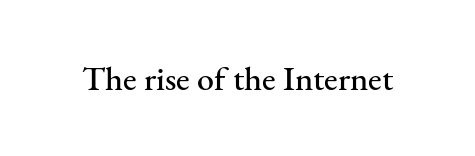
{"serif": "yes", "italic": "no", "width": "normal", "stroke_contrast": "medium", "x_height": "small", "monospaced": "no", "underline": "no", "letter_spacing": "normal", "letter_spacing_em": 0.0, "glyph_px": 34}
